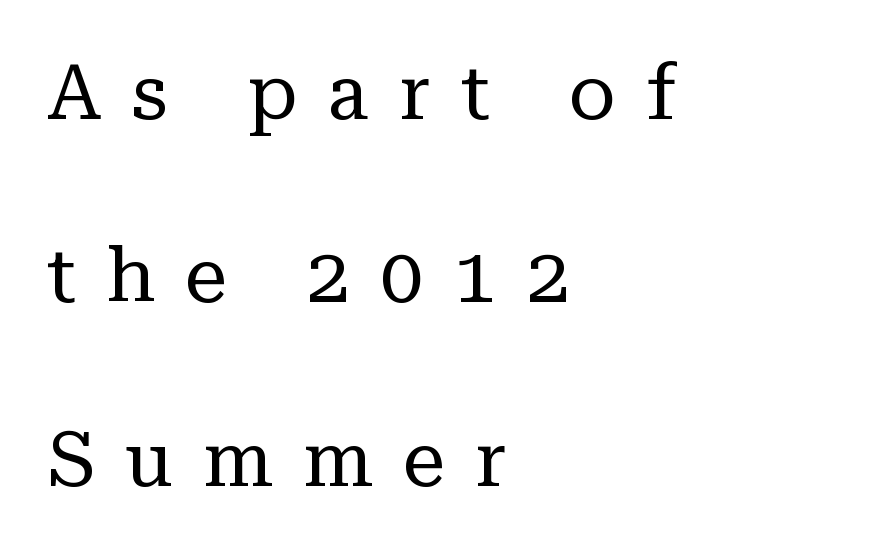
The image shows 77 px regular-weight serif type, upright; set left-aligned, loose line spacing (2.38x), unusually wide letter spacing (+0.39 em), not underlined; low stroke contrast and a medium x-height.
